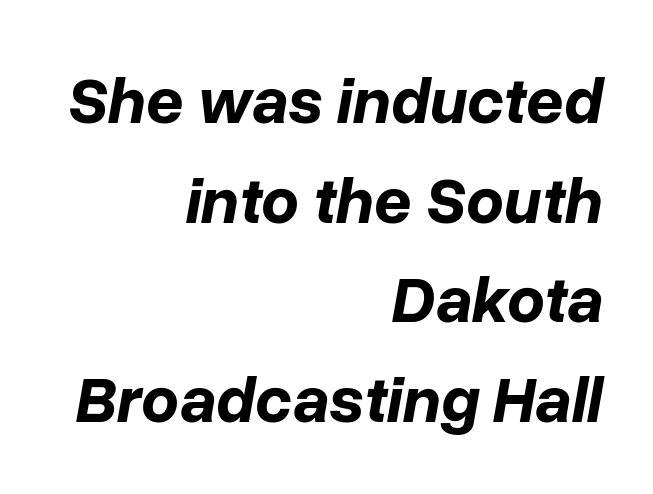
Q: Is the text bold? A: Yes.
Q: Is the text italic (slanted)? A: Yes, it leans right by about 10 degrees.
Q: Is the text underlined? A: No.
Q: How is the paragraph aligned? A: Right-aligned.
Q: Is the spacing between letters normal or unusually wide? A: Normal.
Q: Is the spacing between lines tight, normal or loose? A: Normal.
Q: Width (condensed, normal, or wide)? A: Normal.
Q: Stroke contrast? A: Low.
Q: x-height? A: Medium.
Q: Monospaced? A: No.
